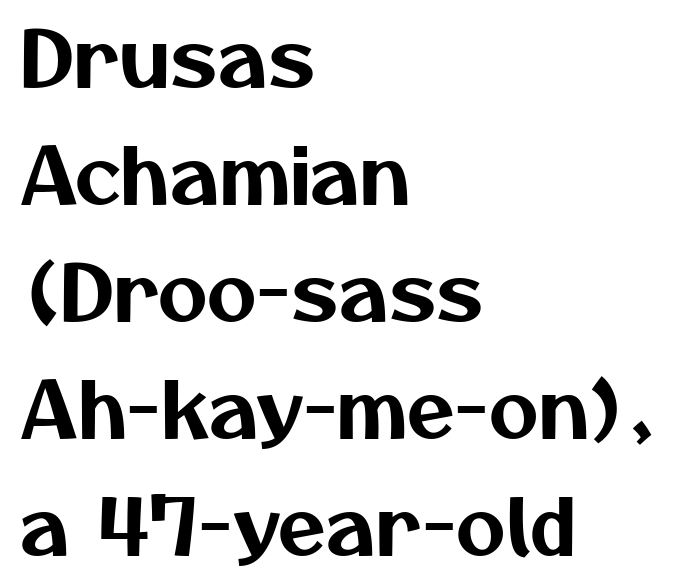
Q: Is the typeface a serif or a sans-serif typeface? A: Sans-serif.
Q: Is the text underlined? A: No.
Q: How is the paragraph aligned? A: Left-aligned.
Q: Is the spacing between letters normal or unusually wide? A: Normal.
Q: Is the spacing between lines tight, normal or loose? A: Normal.
Q: Width (condensed, normal, or wide)? A: Normal.
Q: Stroke contrast? A: Medium.
Q: x-height? A: Medium.
Q: Monospaced? A: No.
